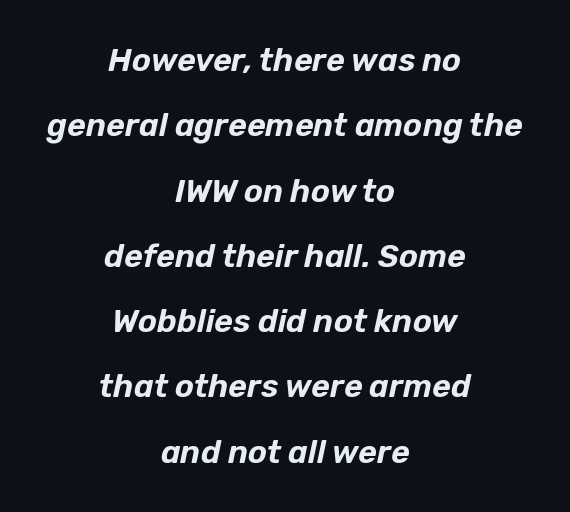
Q: Is the text italic (slanted)? A: Yes, it leans right by about 12 degrees.
Q: Is the text underlined? A: No.
Q: How is the paragraph aligned? A: Centered.
Q: Is the spacing between letters normal or unusually wide? A: Normal.
Q: Is the spacing between lines tight, normal or loose? A: Loose.
Q: Width (condensed, normal, or wide)? A: Normal.
Q: Stroke contrast? A: Low.
Q: x-height? A: Medium.
Q: Monospaced? A: No.
